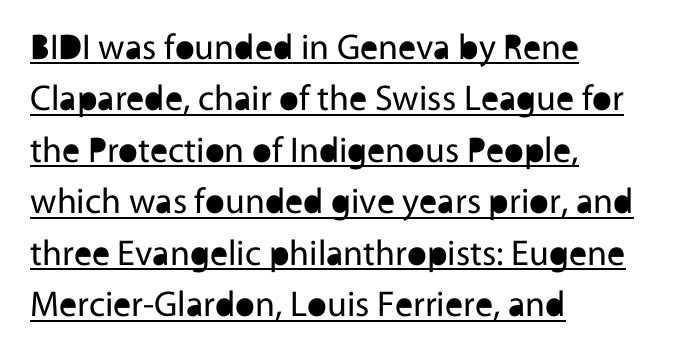
Q: Is the text bold? A: No.
Q: Is the text italic (slanted)? A: No, it is upright.
Q: Is the typeface a serif or a sans-serif typeface? A: Sans-serif.
Q: Is the text underlined? A: Yes.
Q: How is the paragraph aligned? A: Left-aligned.
Q: Is the spacing between letters normal or unusually wide? A: Normal.
Q: Is the spacing between lines tight, normal or loose? A: Normal.
Q: Width (condensed, normal, or wide)? A: Normal.
Q: x-height? A: Medium.
Q: Monospaced? A: No.
